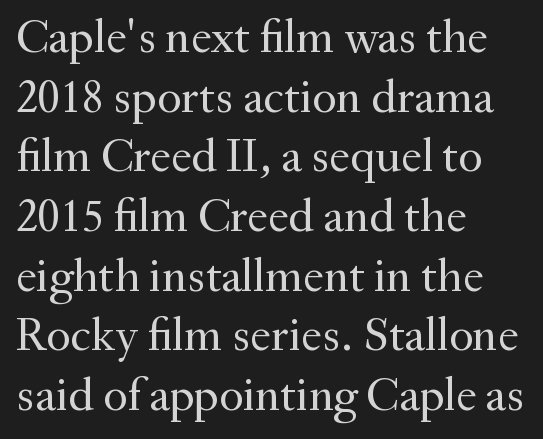
Q: Is the text bold? A: No.
Q: Is the text italic (slanted)? A: No, it is upright.
Q: Is the typeface a serif or a sans-serif typeface? A: Serif.
Q: Is the text underlined? A: No.
Q: How is the paragraph aligned? A: Left-aligned.
Q: Is the spacing between letters normal or unusually wide? A: Normal.
Q: Is the spacing between lines tight, normal or loose? A: Normal.
Q: Width (condensed, normal, or wide)? A: Normal.
Q: Stroke contrast? A: Medium.
Q: x-height? A: Small.
Q: Monospaced? A: No.
